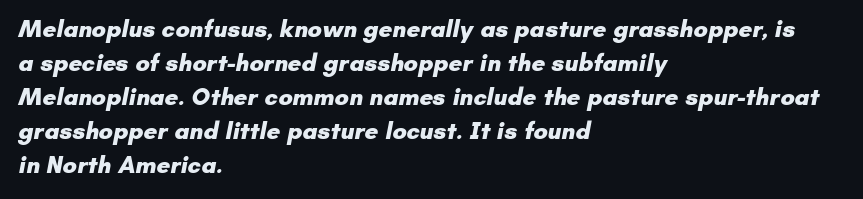
The image shows 24 px bold type; set left-aligned, normal line spacing (1.42x), normal letter spacing, not underlined.
